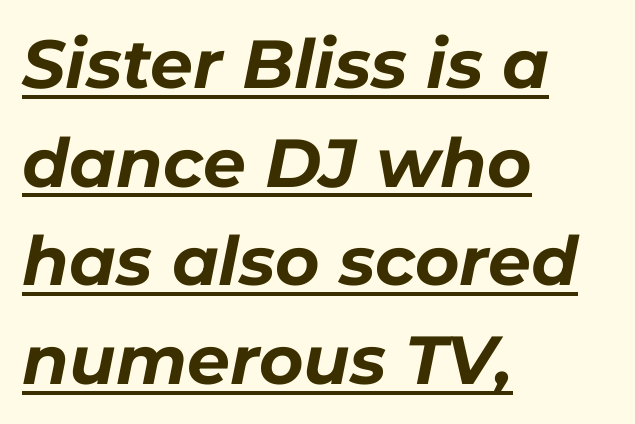
{"italic": "yes", "lean": "right", "slant_degrees": 11, "bold": "yes", "weight": "bold", "width": "normal", "stroke_contrast": "low", "x_height": "medium", "monospaced": "no", "underline": "yes", "align": "left", "line_spacing": "normal", "line_spacing_ratio": 1.45, "letter_spacing": "normal", "letter_spacing_em": 0.0, "glyph_px": 68}
